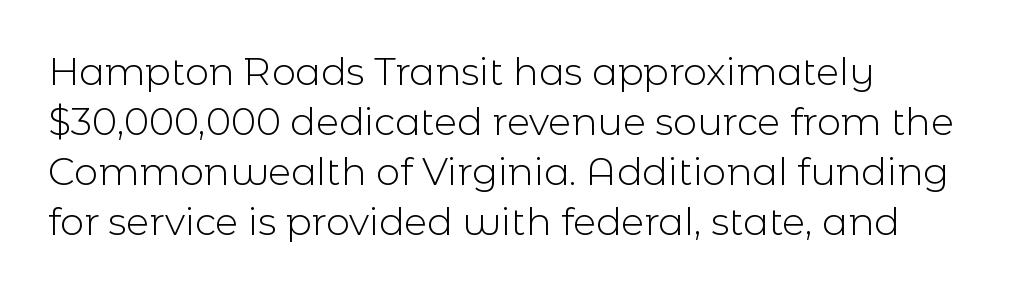
Q: Is the text bold? A: No.
Q: Is the text italic (slanted)? A: No, it is upright.
Q: Is the typeface a serif or a sans-serif typeface? A: Sans-serif.
Q: Is the text underlined? A: No.
Q: How is the paragraph aligned? A: Left-aligned.
Q: Is the spacing between letters normal or unusually wide? A: Normal.
Q: Is the spacing between lines tight, normal or loose? A: Normal.
Q: Width (condensed, normal, or wide)? A: Normal.
Q: x-height? A: Medium.
Q: Monospaced? A: No.
